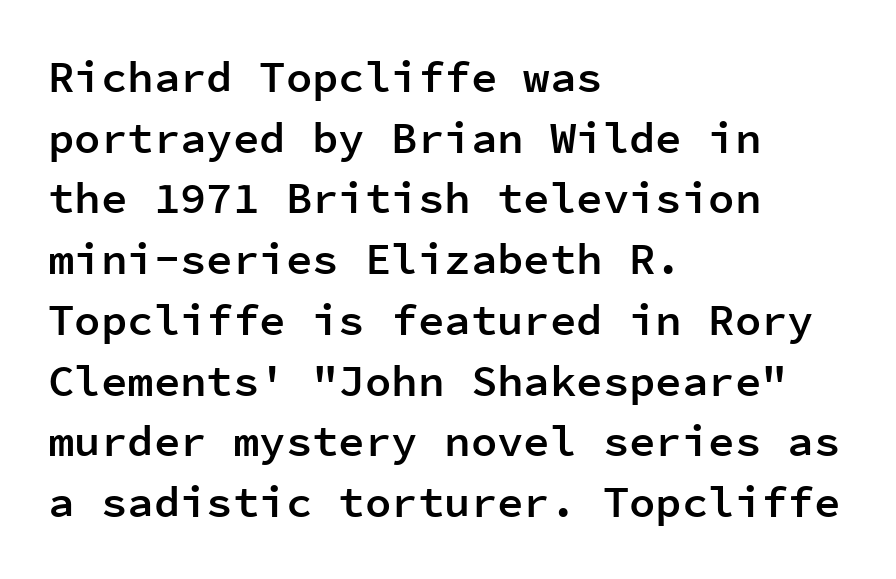
{"serif": "no", "italic": "no", "bold": "semi", "weight": "semibold", "width": "normal", "stroke_contrast": "low", "x_height": "medium", "monospaced": "yes", "underline": "no", "align": "left", "line_spacing": "normal", "line_spacing_ratio": 1.38, "letter_spacing": "normal", "letter_spacing_em": 0.0, "glyph_px": 44}
